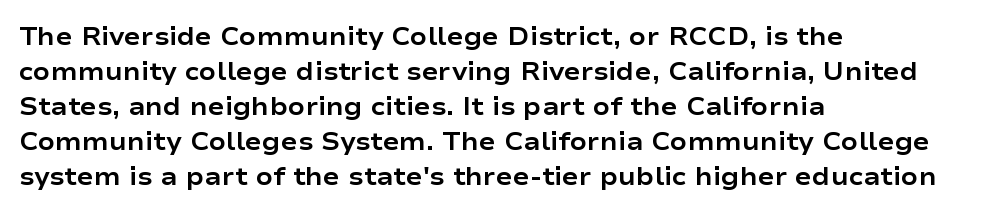
The image shows 25 px bold type, upright; set left-aligned, normal line spacing (1.4x), normal letter spacing, not underlined.
